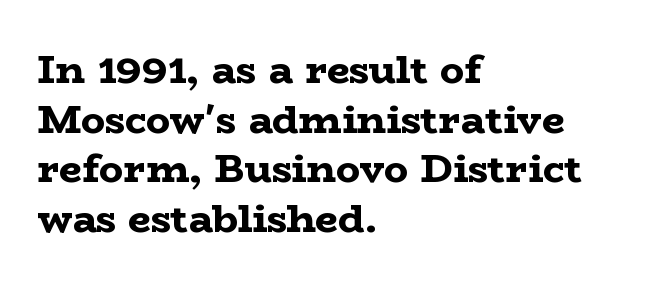
Q: Is the text bold? A: Yes.
Q: Is the text italic (slanted)? A: No, it is upright.
Q: Is the typeface a serif or a sans-serif typeface? A: Serif.
Q: Is the text underlined? A: No.
Q: How is the paragraph aligned? A: Left-aligned.
Q: Is the spacing between letters normal or unusually wide? A: Normal.
Q: Width (condensed, normal, or wide)? A: Wide.
Q: Stroke contrast? A: Low.
Q: x-height? A: Medium.
Q: Monospaced? A: No.
